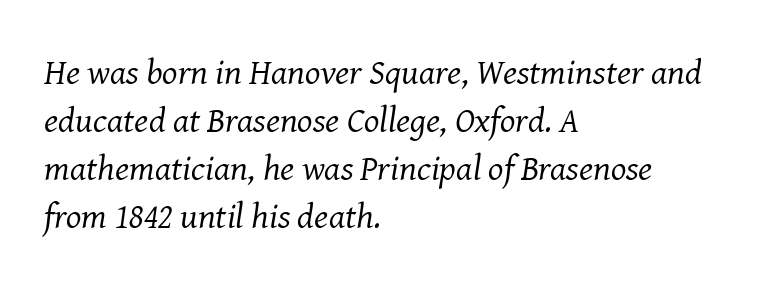
Each line starts at the same left margin while the right side varies. The area under the type is left untouched. Students, note that the glyphs here touch the page at normal intervals. Think of a printed novel: that variable character pitch is what you see here. Serif or sans? Serif — the stroke terminals have little feet. What's the leading like? Ordinary, nothing unusual.
